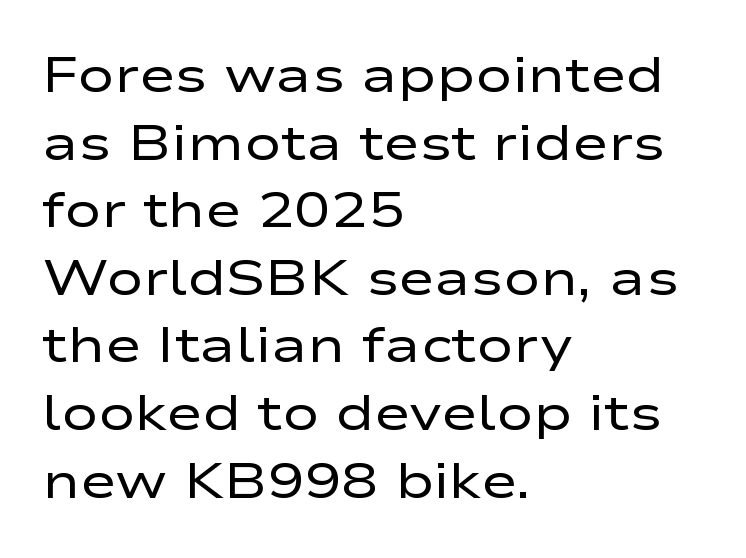
{"serif": "no", "italic": "no", "bold": "no", "weight": "regular", "width": "wide", "stroke_contrast": "low", "x_height": "medium", "monospaced": "no", "underline": "no", "align": "left", "line_spacing": "normal", "line_spacing_ratio": 1.38, "letter_spacing": "normal", "letter_spacing_em": 0.0, "glyph_px": 49}
